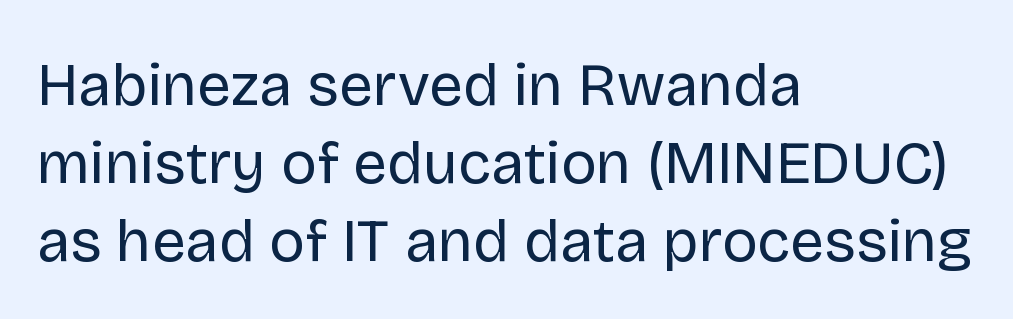
The image shows 60 px regular-weight sans-serif type, upright; set left-aligned, normal line spacing (1.3x), normal letter spacing, not underlined; low stroke contrast and a large x-height.
